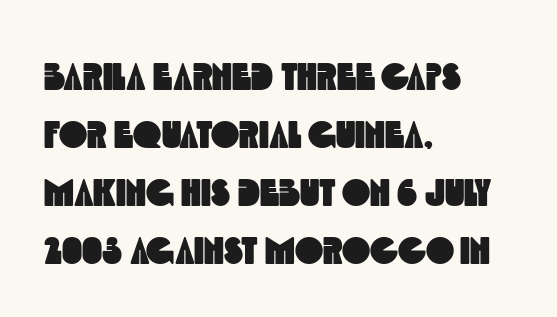
Each row of text sits above clean, open space. Vertically, the passage feels balanced, rows spaced as you'd expect. Spacing verdict: proportional, widths tailored to each character. The lines in this sample share a left origin and differ only in where they stop.
